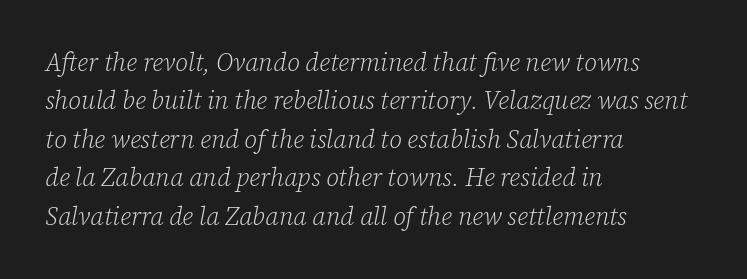
{"italic": "yes", "lean": "right", "slant_degrees": 12, "bold": "no", "underline": "no", "align": "left", "line_spacing": "normal", "line_spacing_ratio": 1.54, "letter_spacing": "normal", "letter_spacing_em": 0.0, "glyph_px": 25}
